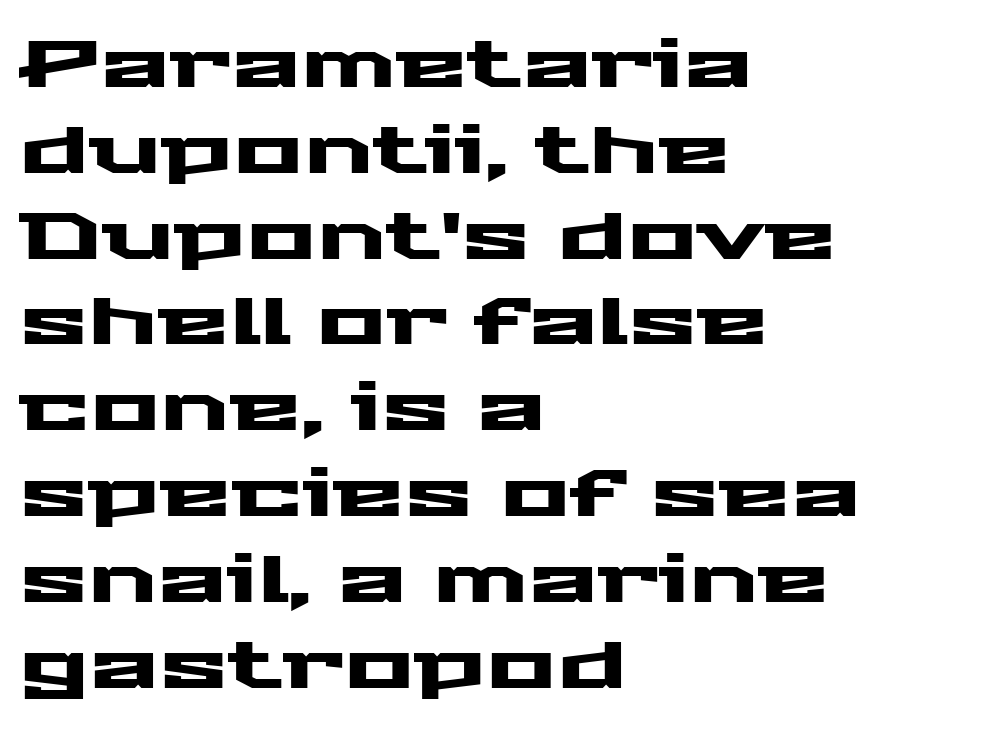
Q: Is the text italic (slanted)? A: No, it is upright.
Q: Is the typeface a serif or a sans-serif typeface? A: Sans-serif.
Q: Is the text underlined? A: No.
Q: How is the paragraph aligned? A: Left-aligned.
Q: Is the spacing between letters normal or unusually wide? A: Normal.
Q: Is the spacing between lines tight, normal or loose? A: Normal.
Q: Width (condensed, normal, or wide)? A: Wide.
Q: Stroke contrast? A: Medium.
Q: x-height? A: Medium.
Q: Monospaced? A: No.
